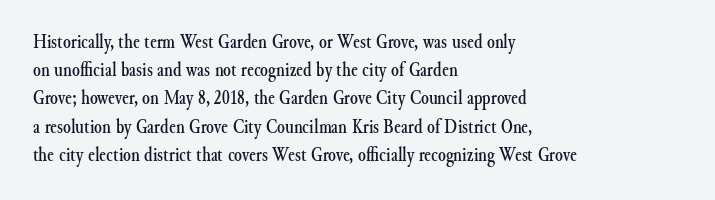
The image shows 20 px text type, upright; set left-aligned, normal line spacing (1.41x), normal letter spacing, not underlined.
